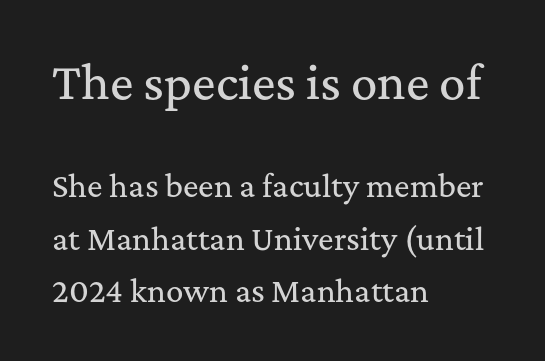
{"serif": "yes", "italic": "no", "width": "normal", "stroke_contrast": "medium", "x_height": "medium", "monospaced": "no", "underline": "no", "align": "left", "line_spacing_ratio": 1.8, "letter_spacing": "normal", "letter_spacing_em": 0.0, "larger_block": "first", "size_ratio": 1.52, "glyph_px": 44}
